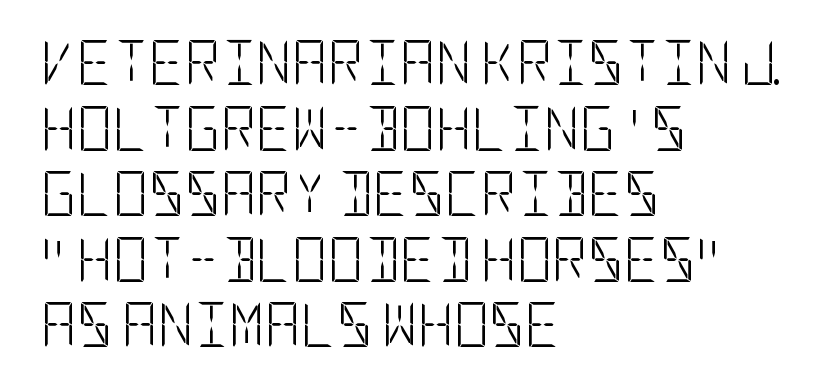
{"serif": "no", "italic": "no", "bold": "no", "weight": "light", "width": "condensed", "stroke_contrast": "low", "x_height": "large", "underline": "no", "align": "left", "line_spacing": "normal", "line_spacing_ratio": 1.49, "letter_spacing": "normal", "letter_spacing_em": 0.0, "glyph_px": 44}
